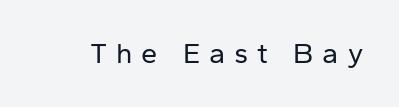
Check the space under the baseline: it is left empty. Upright lettering throughout. The face used here is a sans, in the tradition of grotesques and geometrics. Each letter keeps its own natural width here, so spacing adapts to shape. The font sits on the lighter half of the weight spectrum, regular included.
